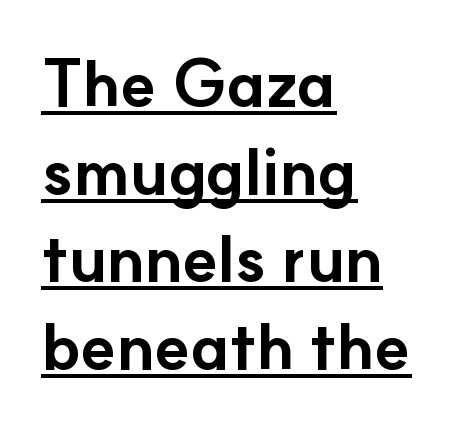
{"serif": "no", "italic": "no", "bold": "yes", "weight": "bold", "width": "normal", "stroke_contrast": "low", "x_height": "small", "monospaced": "no", "underline": "yes", "align": "left", "line_spacing": "normal", "line_spacing_ratio": 1.35, "letter_spacing": "normal", "letter_spacing_em": 0.0, "glyph_px": 65}
